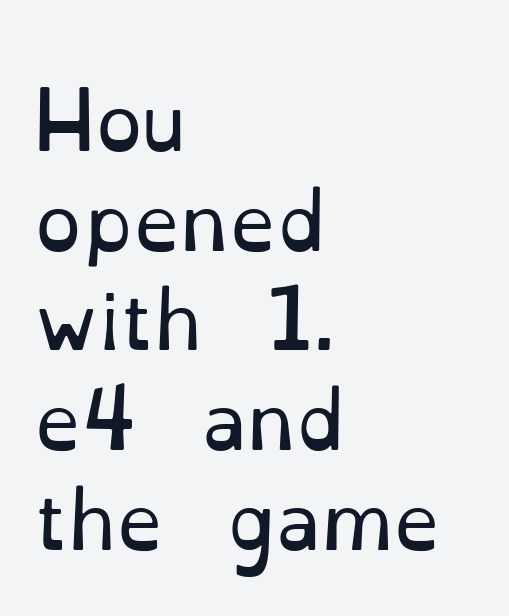
This sample has the flowing, uneven cadence of proportional lettering. Rule under the text: the space is simply empty. Horizontal alignment here is leftward, the default for most running prose. Weight class: somewhere from thin through regular. The lettering stays uniformly vertical, giving the passage a roman look. The designer went with a serif here, giving each stem small feet.
